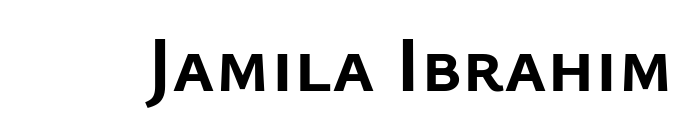
{"serif": "no", "italic": "no", "bold": "yes", "weight": "semibold", "width": "normal", "stroke_contrast": "low", "x_height": "medium", "monospaced": "no", "underline": "no", "letter_spacing": "normal", "letter_spacing_em": 0.0, "glyph_px": 79}
